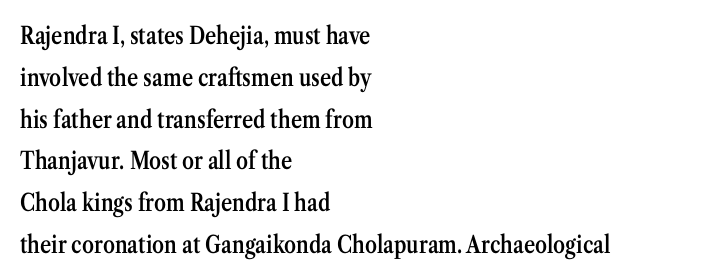
{"italic": "no", "bold": "semi", "underline": "no", "align": "left", "line_spacing_ratio": 1.74, "letter_spacing": "normal", "letter_spacing_em": 0.0, "glyph_px": 24}
